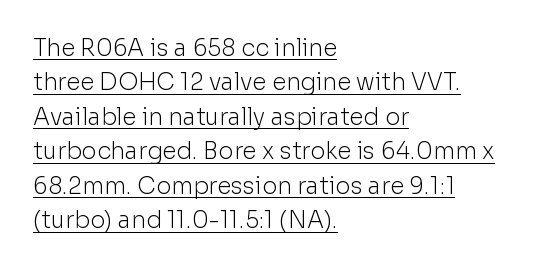
The lines are quadded left. The passage shown is not bold in any degree. Is there any slant? The stems are plumb. The face used here appears with an underline applied.
